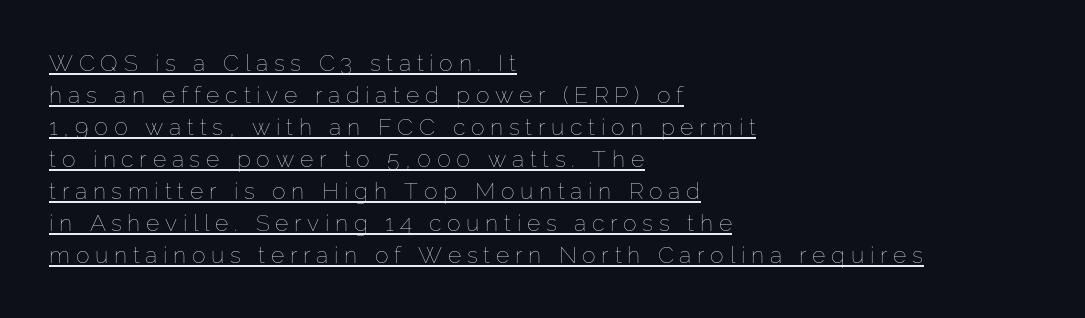
Q: Is the text bold? A: No.
Q: Is the text italic (slanted)? A: No, it is upright.
Q: Is the text underlined? A: Yes.
Q: How is the paragraph aligned? A: Left-aligned.
Q: Is the spacing between letters normal or unusually wide? A: Unusually wide.
Q: Is the spacing between lines tight, normal or loose? A: Normal.
